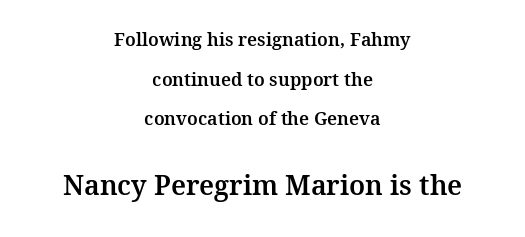
Block two is the big one; block one sits smaller above it. One-word summary of the alignment: center. Descenders hang freely into open space. The gaps between neighbouring characters are ordinary and unremarkable. Airy leading.
